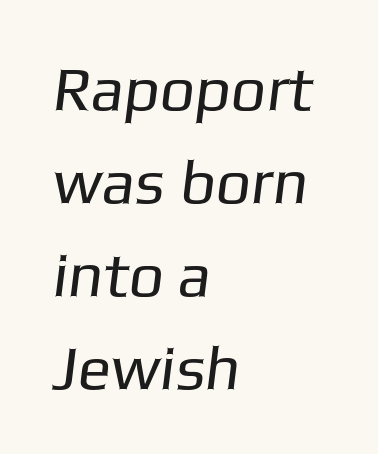
{"serif": "no", "bold": "no", "weight": "regular", "width": "normal", "stroke_contrast": "low", "x_height": "medium", "monospaced": "no", "underline": "no", "align": "left", "line_spacing": "normal", "line_spacing_ratio": 1.5, "letter_spacing": "normal", "letter_spacing_em": 0.0, "glyph_px": 62}
